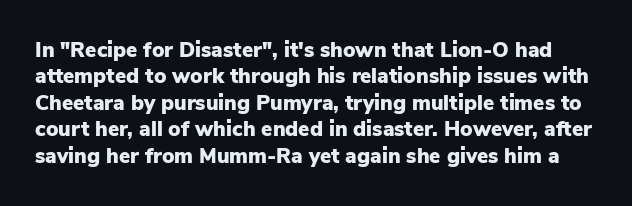
{"italic": "no", "bold": "yes", "underline": "no", "line_spacing": "normal", "line_spacing_ratio": 1.26, "letter_spacing": "normal", "letter_spacing_em": 0.0, "glyph_px": 21}
